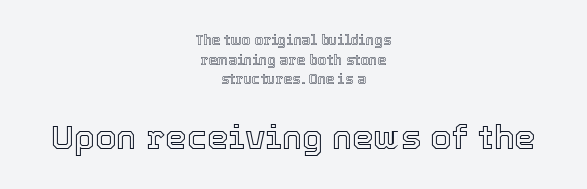
{"italic": "no", "width": "normal", "x_height": "medium", "monospaced": "no", "underline": "no", "align": "center", "line_spacing": "normal", "line_spacing_ratio": 1.41, "letter_spacing": "normal", "letter_spacing_em": 0.0, "larger_block": "second", "size_ratio": 2.43, "glyph_px": 34}
